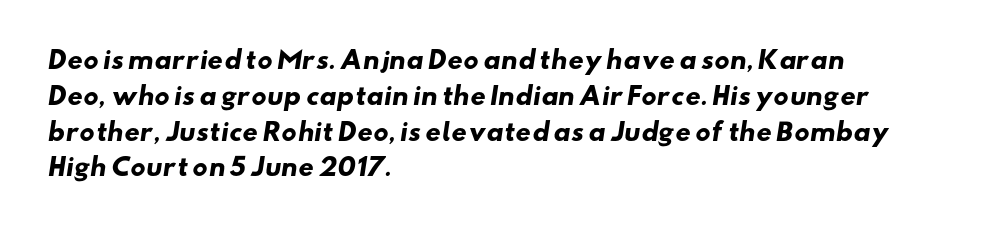
Q: Is the text bold? A: Yes.
Q: Is the text underlined? A: No.
Q: How is the paragraph aligned? A: Left-aligned.
Q: Is the spacing between letters normal or unusually wide? A: Normal.
Q: Is the spacing between lines tight, normal or loose? A: Normal.
